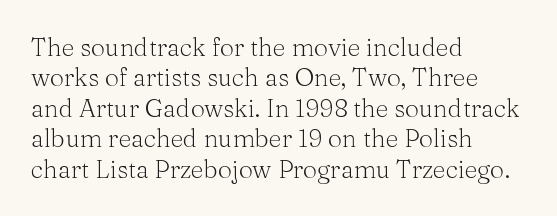
Nope, not italic — everything's standing straight. Only glyphs here, with clear space below each row. Leftover space on each line is placed entirely after the last word. The gaps between neighbouring characters are ordinary and unremarkable. A light-to-regular cut is what we see here.
